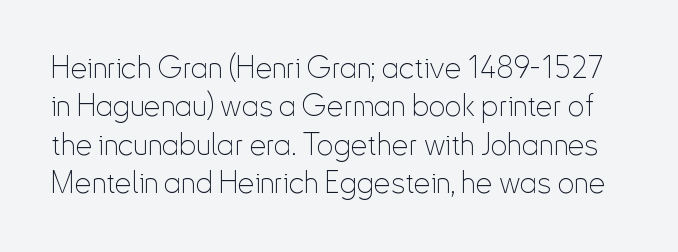
The image shows 30 px thin, condensed sans-serif type, upright; set normal line spacing (1.28x), normal letter spacing, not underlined; low stroke contrast and a small x-height.
